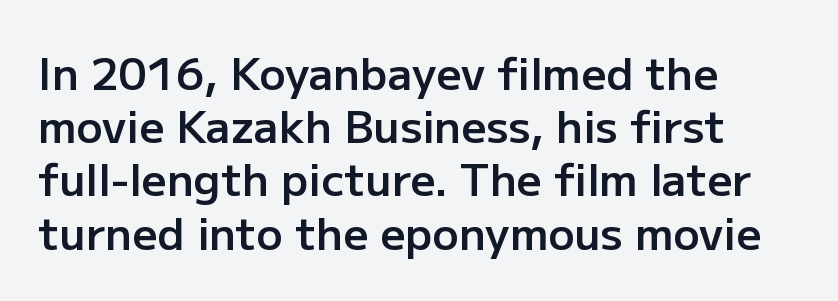
The image shows 44 px semibold sans-serif type, upright; set left-aligned, line spacing 1.21x, normal letter spacing, not underlined; low stroke contrast and a medium x-height.
